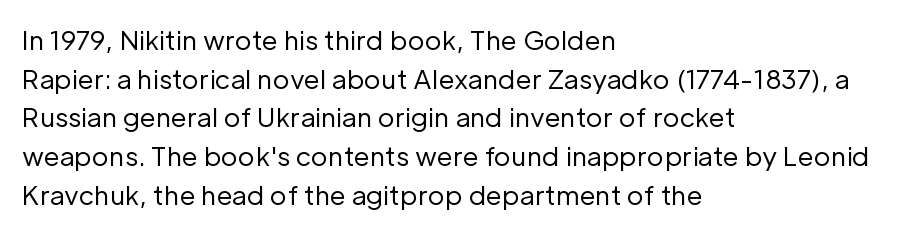
Q: Is the text bold? A: No.
Q: Is the text italic (slanted)? A: No, it is upright.
Q: Is the text underlined? A: No.
Q: How is the paragraph aligned? A: Left-aligned.
Q: Is the spacing between letters normal or unusually wide? A: Normal.
Q: Is the spacing between lines tight, normal or loose? A: Normal.
